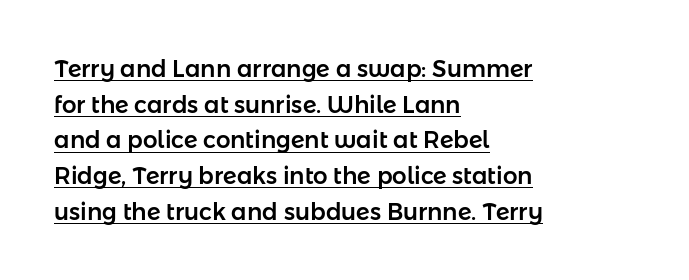
{"italic": "no", "underline": "yes", "align": "left", "line_spacing": "normal", "line_spacing_ratio": 1.55, "letter_spacing": "normal", "letter_spacing_em": 0.0, "glyph_px": 23}
